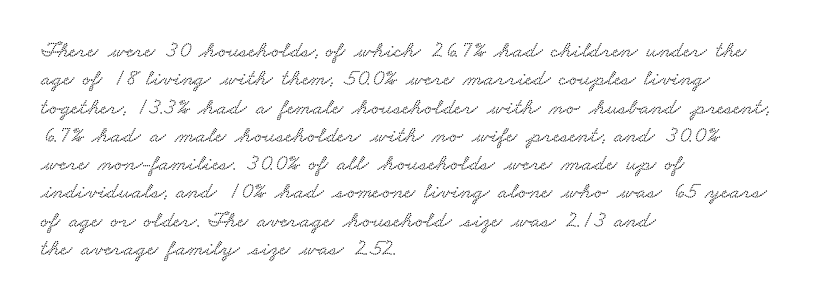
The image shows 23 px text type; set left-aligned, line spacing 1.23x, normal letter spacing, not underlined.
